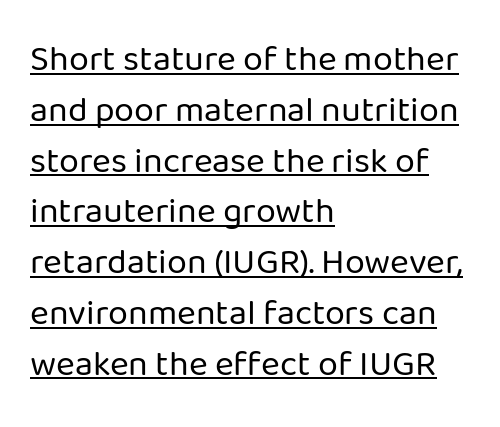
{"serif": "no", "italic": "no", "bold": "no", "weight": "regular", "width": "normal", "stroke_contrast": "low", "x_height": "medium", "monospaced": "no", "underline": "yes", "align": "left", "line_spacing": "normal", "line_spacing_ratio": 1.41, "letter_spacing": "normal", "letter_spacing_em": 0.0, "glyph_px": 36}
